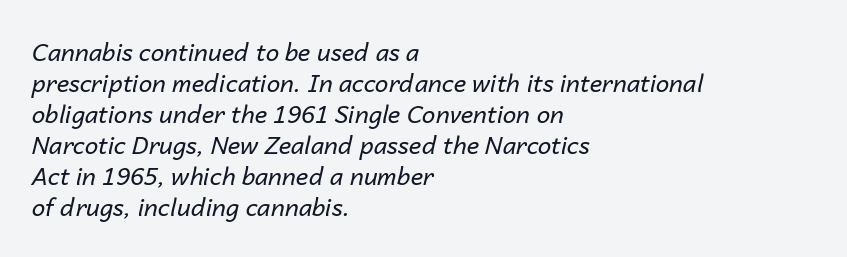
The letterforms sit at book weight or below. Reading down the column, the eye jumps a familiar distance to each next line. Rendered with sloped, italic letterforms. These lines are set flush left with a ragged right edge. The letterforms sit shoulder to shoulder at normal distance. Descenders are the only things crossing below the line.
